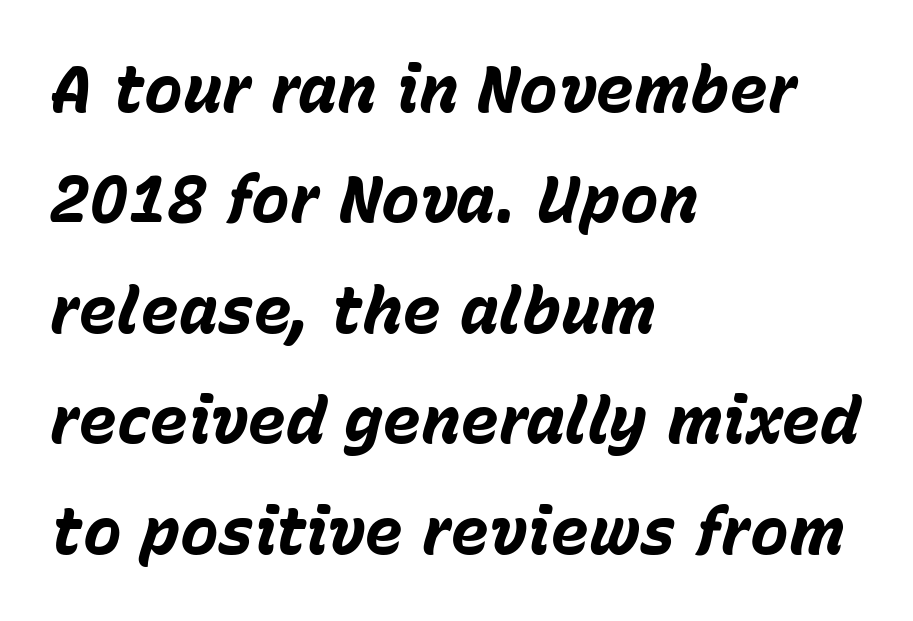
Summary of vertical rhythm: regular, with standard interline spacing. Where is the straight margin? On the left. Plenty of ink on the page — the face is bold. Check under the words: just untouched page.
